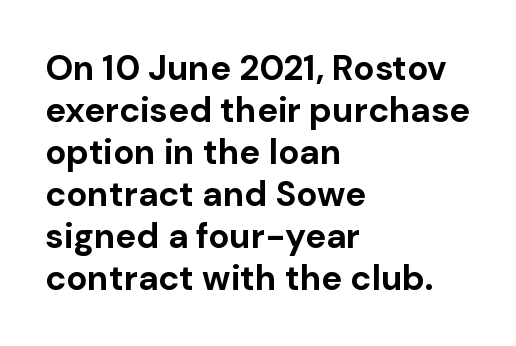
The passage shown has conventional tracking throughout. Do the characters align in a grid? No, the font is proportional. This sample uses an upright cut, with every glyph sitting square on the baseline. Weight: bold. The characters display no serif detailing; their extremities are plain.
